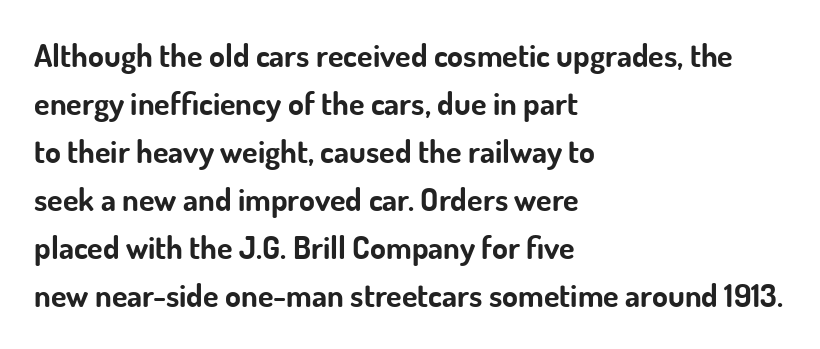
Q: Is the text bold? A: Yes.
Q: Is the text italic (slanted)? A: No, it is upright.
Q: Is the typeface a serif or a sans-serif typeface? A: Sans-serif.
Q: Is the text underlined? A: No.
Q: How is the paragraph aligned? A: Left-aligned.
Q: Is the spacing between letters normal or unusually wide? A: Normal.
Q: Is the spacing between lines tight, normal or loose? A: Normal.
Q: Width (condensed, normal, or wide)? A: Normal.
Q: Stroke contrast? A: Low.
Q: x-height? A: Small.
Q: Monospaced? A: No.
